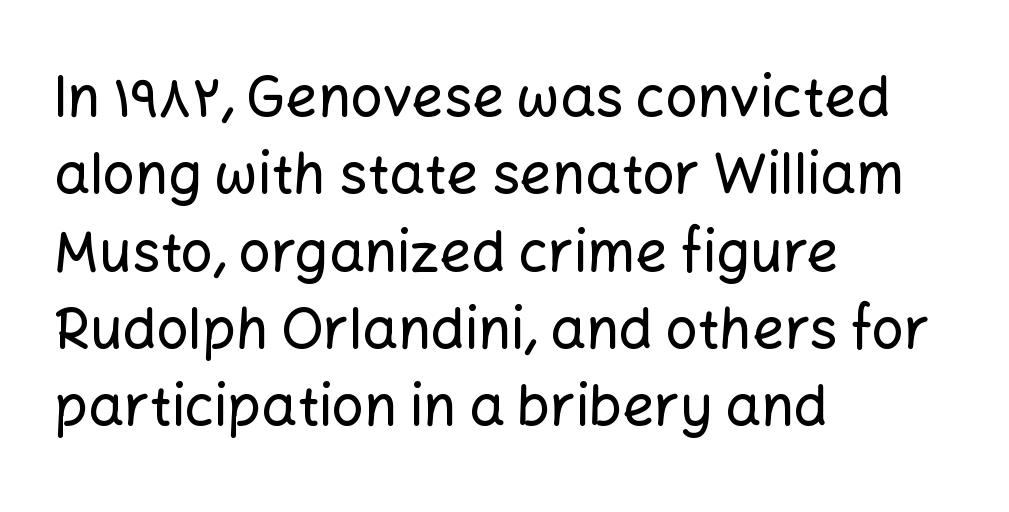
The image shows 56 px sans-serif type, upright; set left-aligned, normal line spacing (1.38x), normal letter spacing, not underlined; low stroke contrast and a medium x-height.
